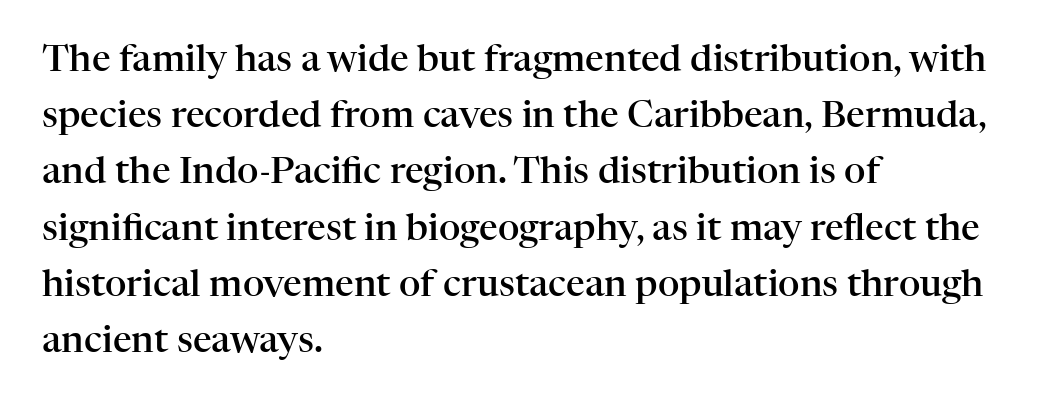
{"serif": "yes", "italic": "no", "bold": "semi", "weight": "semibold", "width": "normal", "stroke_contrast": "high", "x_height": "medium", "monospaced": "no", "underline": "no", "align": "left", "line_spacing": "normal", "line_spacing_ratio": 1.52, "letter_spacing": "normal", "letter_spacing_em": 0.0, "glyph_px": 37}
